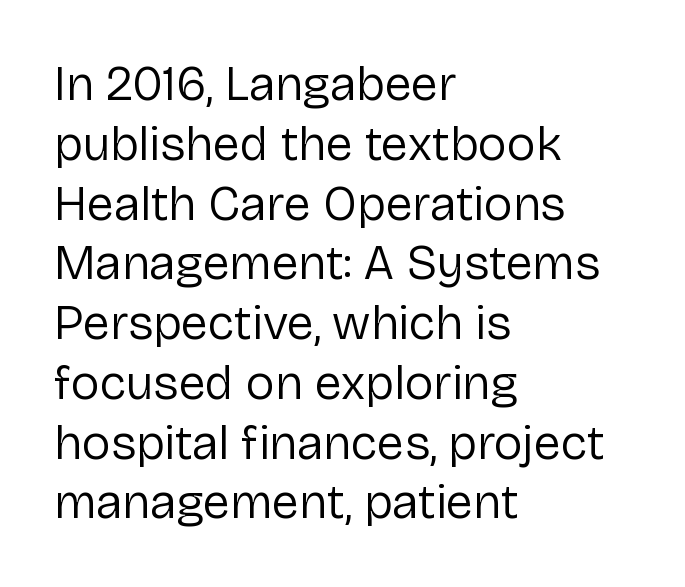
{"serif": "no", "italic": "no", "bold": "no", "weight": "regular", "width": "normal", "stroke_contrast": "low", "x_height": "medium", "monospaced": "no", "underline": "no", "align": "left", "line_spacing_ratio": 1.22, "letter_spacing": "normal", "letter_spacing_em": 0.0, "glyph_px": 49}
